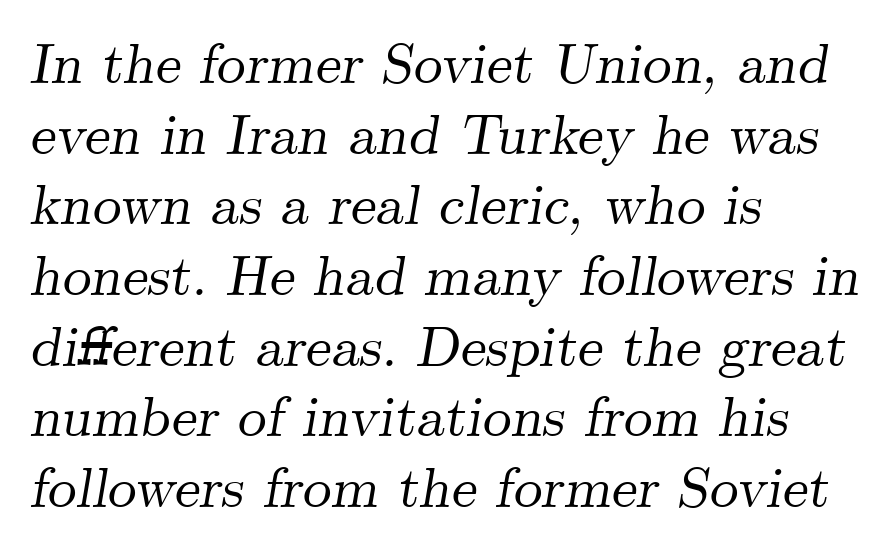
This sample uses a serif face. The typography opts for an oblique posture over an upright one. Nothing unusual about the tracking: characters are spaced as the font intends. Unmarked baselines from the first word to the last. Where is the straight margin? On the left. Looks like regular typesetting: each glyph gets only the width it needs.
